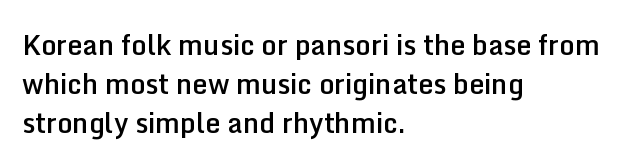
The image shows 27 px text type, upright; set left-aligned, normal line spacing (1.44x), normal letter spacing, not underlined.
